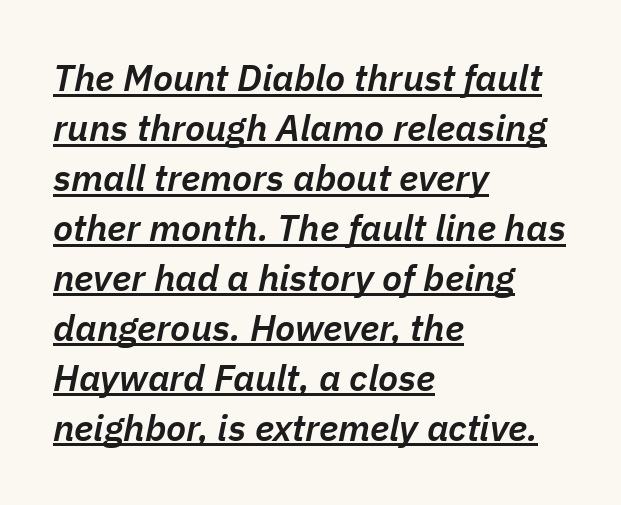
{"italic": "yes", "lean": "right", "slant_degrees": 11, "bold": "semi", "weight": "semibold", "width": "normal", "stroke_contrast": "low", "x_height": "medium", "monospaced": "no", "underline": "yes", "align": "left", "line_spacing": "normal", "line_spacing_ratio": 1.35, "letter_spacing": "normal", "letter_spacing_em": 0.0, "glyph_px": 37}
